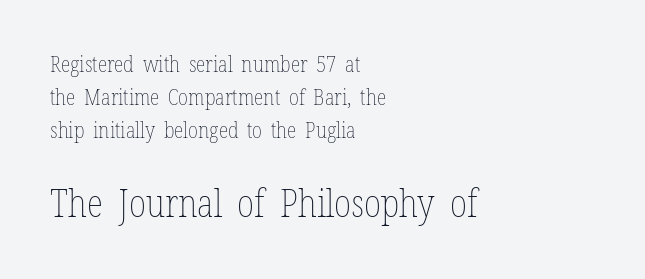
The image shows 38 px thin, condensed type, upright; set left-aligned, normal line spacing (1.49x), normal letter spacing, not underlined; the second (bottom) block is 1.73x larger; low stroke contrast and a medium x-height.
